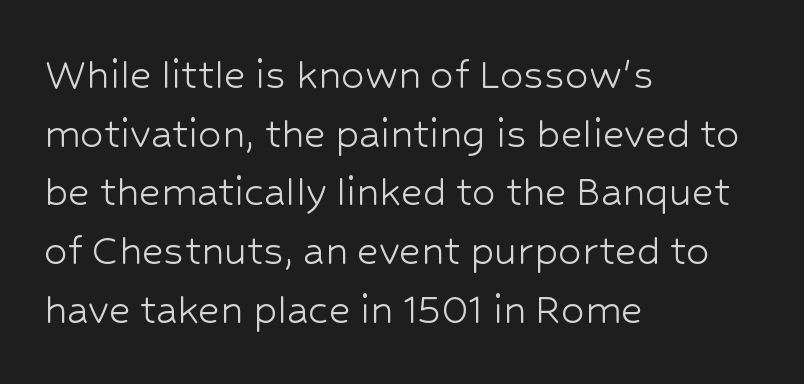
The image shows 47 px light sans-serif type, upright; set left-aligned, normal line spacing (1.25x), normal letter spacing, not underlined; low stroke contrast and a medium x-height.
